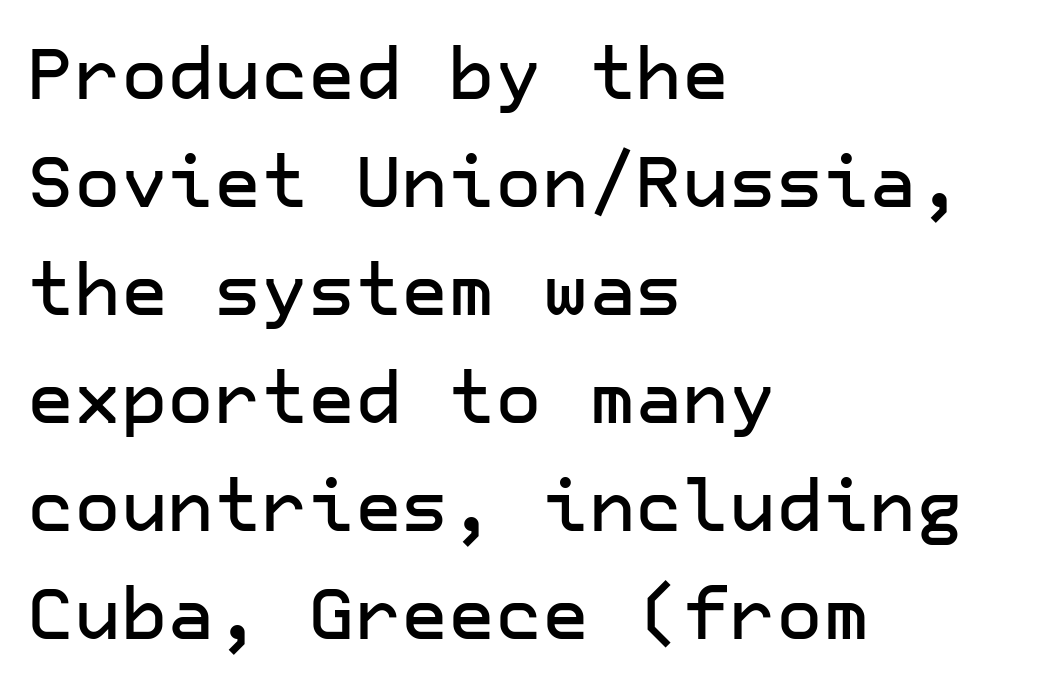
Q: Is the text italic (slanted)? A: No, it is upright.
Q: Is the typeface a serif or a sans-serif typeface? A: Sans-serif.
Q: Is the text underlined? A: No.
Q: How is the paragraph aligned? A: Left-aligned.
Q: Is the spacing between letters normal or unusually wide? A: Normal.
Q: Is the spacing between lines tight, normal or loose? A: Normal.
Q: Width (condensed, normal, or wide)? A: Normal.
Q: Stroke contrast? A: Low.
Q: x-height? A: Medium.
